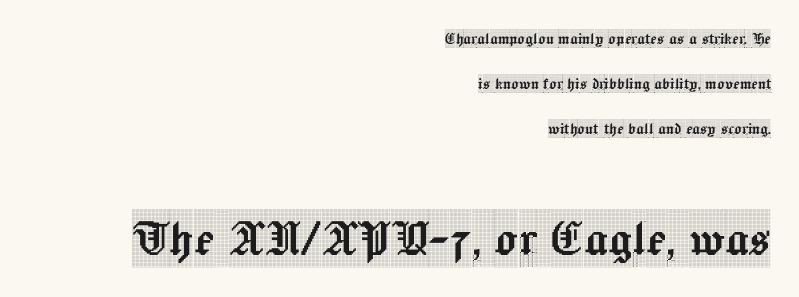
A typesetter would label this face a serif. The following chunk of copy outweighs the initial chunk in type size. The lines are spread far apart with generous leading. The paragraph shown leans on its right margin. Unmarked baselines from the first word to the last.
